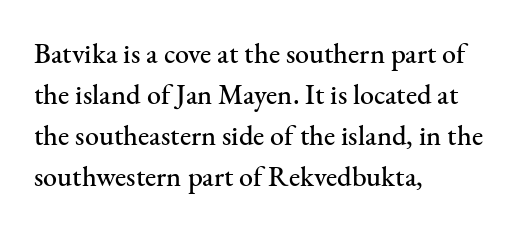
The image shows 28 px serif type, upright; set left-aligned, normal line spacing (1.47x), normal letter spacing, not underlined; medium stroke contrast and a small x-height.
